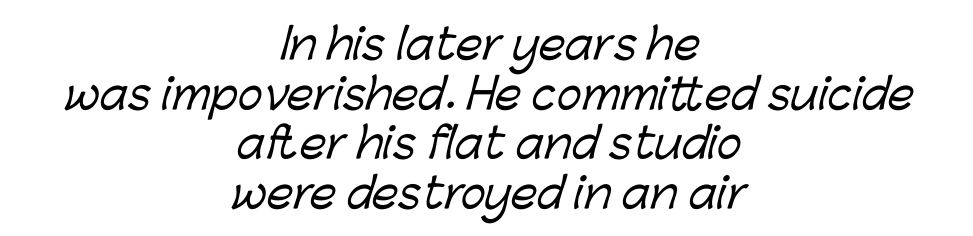
Observe the ordinary spacing: letters are neighbours, not strangers. The face used here is a sans, in the tradition of grotesques and geometrics. The letters advance in unequal steps, a hallmark of proportional type. Anything drawn beneath the words? Only blank space.
